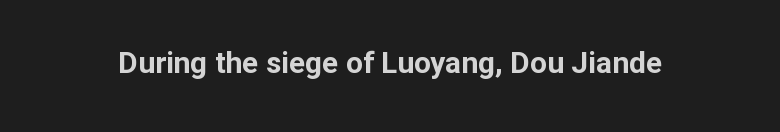
The specimen reads as upright at a glance. In terms of letterform style, serifs are entirely absent. What stands out about the letter spacing? Nothing — it is the standard amount. Chunky letters — that's bold for sure. Proportional: the letters do not fall into vertical columns. Check under the words: just untouched page.
